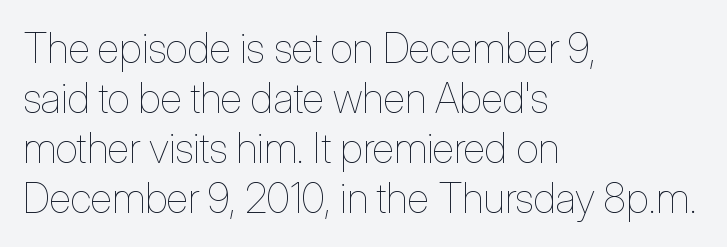
The face used here is proportionally spaced, like ordinary book or web type. Honestly, there is no underline to notice here at all. Weight: regular or lighter. Nothing unusual about the tracking: characters are spaced as the font intends. Caption: multi-line text, flush left, ragged right. Does the lettering tilt? It doesn't — this is upright.
